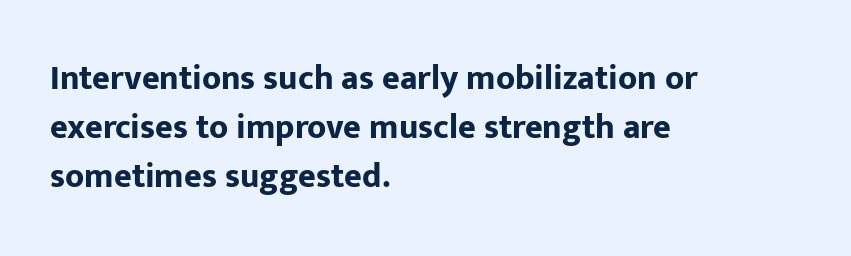
The image shows 34 px bold sans-serif type, upright; set left-aligned, normal line spacing (1.44x), normal letter spacing, not underlined; low stroke contrast and a medium x-height.
